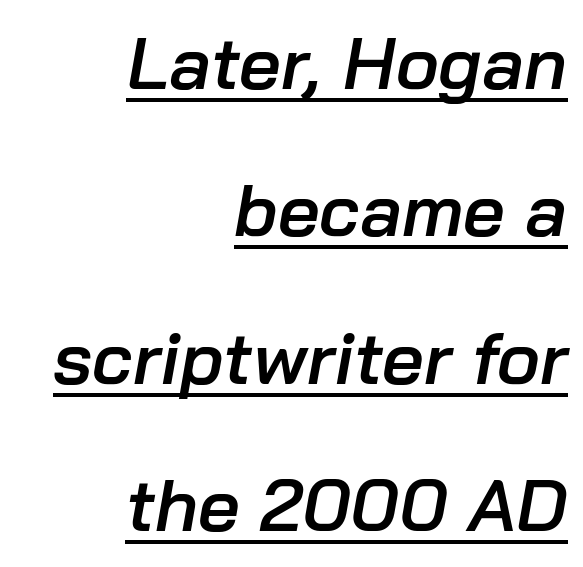
Q: Is the text bold? A: Semi-bold.
Q: Is the text italic (slanted)? A: Yes, it leans right by about 10 degrees.
Q: Is the text underlined? A: Yes.
Q: How is the paragraph aligned? A: Right-aligned.
Q: Is the spacing between letters normal or unusually wide? A: Normal.
Q: Is the spacing between lines tight, normal or loose? A: Loose.
Q: Width (condensed, normal, or wide)? A: Normal.
Q: Stroke contrast? A: Low.
Q: x-height? A: Medium.
Q: Monospaced? A: No.
